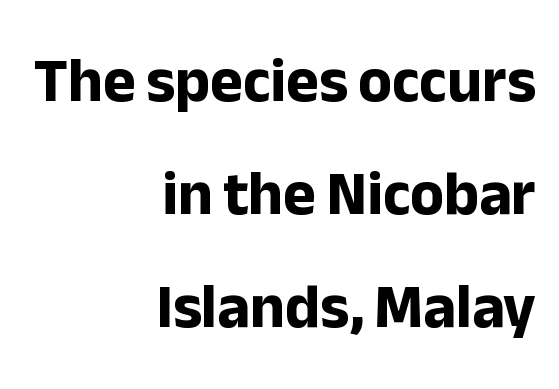
Q: Is the text bold? A: Yes.
Q: Is the text italic (slanted)? A: No, it is upright.
Q: Is the typeface a serif or a sans-serif typeface? A: Sans-serif.
Q: Is the text underlined? A: No.
Q: How is the paragraph aligned? A: Right-aligned.
Q: Is the spacing between letters normal or unusually wide? A: Normal.
Q: Width (condensed, normal, or wide)? A: Normal.
Q: Stroke contrast? A: Low.
Q: x-height? A: Medium.
Q: Monospaced? A: No.
